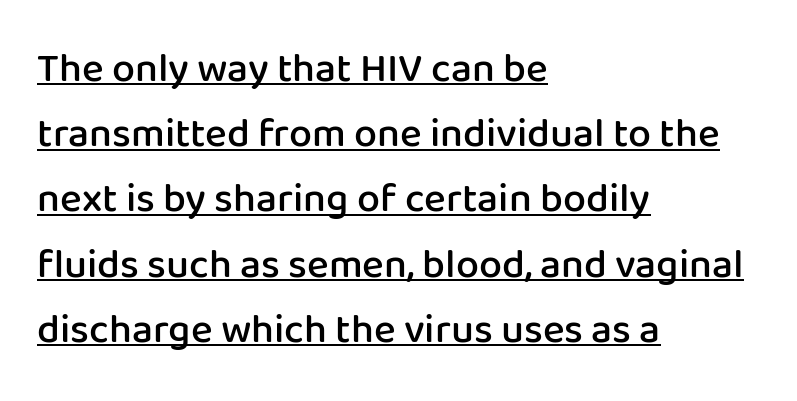
{"serif": "no", "italic": "no", "bold": "semi", "weight": "semibold", "width": "normal", "stroke_contrast": "low", "x_height": "medium", "monospaced": "no", "underline": "yes", "align": "left", "line_spacing": "normal", "line_spacing_ratio": 1.59, "letter_spacing": "normal", "letter_spacing_em": 0.0, "glyph_px": 41}
